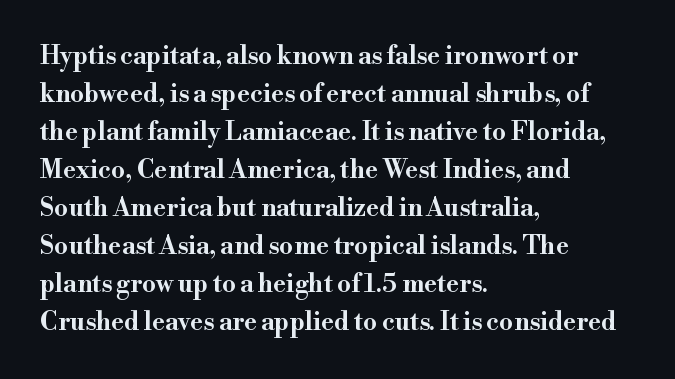
Q: Is the text italic (slanted)? A: No, it is upright.
Q: Is the text underlined? A: No.
Q: How is the paragraph aligned? A: Left-aligned.
Q: Is the spacing between letters normal or unusually wide? A: Normal.
Q: Is the spacing between lines tight, normal or loose? A: Normal.
